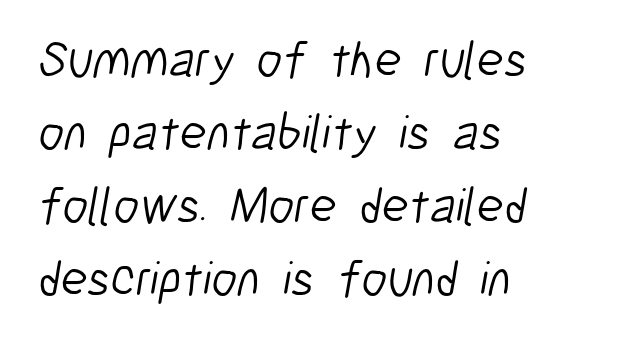
The image shows 50 px light, condensed sans-serif type; set left-aligned, normal line spacing (1.46x), normal letter spacing, not underlined; low stroke contrast and a medium x-height.
